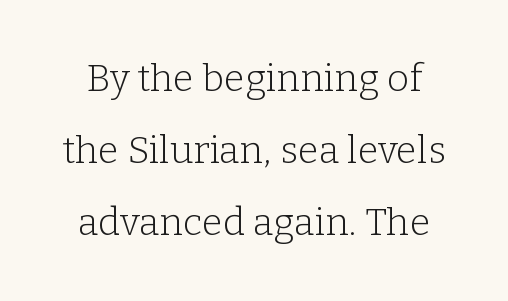
{"serif": "yes", "italic": "no", "bold": "no", "weight": "light", "width": "normal", "stroke_contrast": "low", "x_height": "medium", "monospaced": "no", "underline": "no", "line_spacing_ratio": 1.89, "letter_spacing": "normal", "letter_spacing_em": 0.0, "glyph_px": 38}
